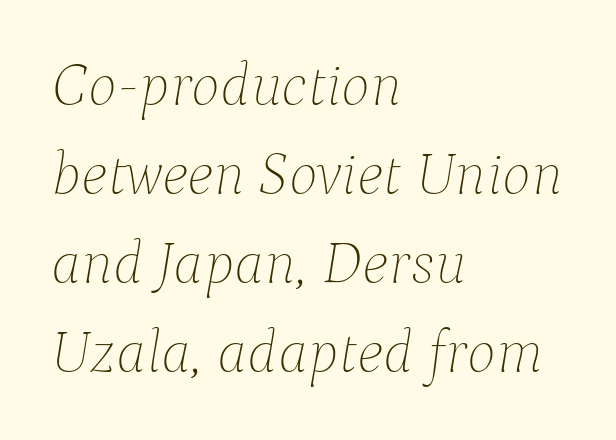
{"italic": "yes", "lean": "right", "slant_degrees": 9, "bold": "no", "weight": "thin", "width": "normal", "stroke_contrast": "low", "x_height": "medium", "monospaced": "no", "underline": "no", "align": "left", "line_spacing": "normal", "line_spacing_ratio": 1.46, "letter_spacing": "normal", "letter_spacing_em": 0.0, "glyph_px": 61}
